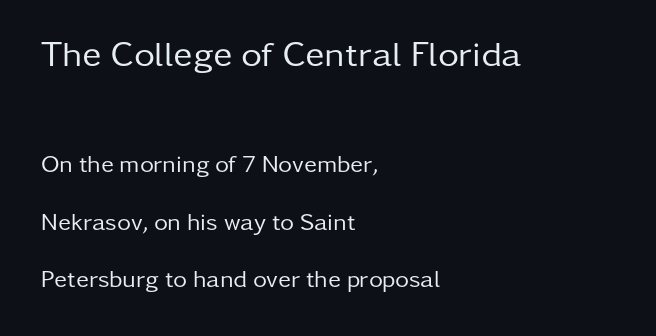
{"serif": "no", "italic": "no", "bold": "no", "weight": "regular", "width": "normal", "stroke_contrast": "low", "x_height": "medium", "monospaced": "no", "underline": "no", "align": "left", "line_spacing": "loose", "line_spacing_ratio": 2.38, "letter_spacing": "normal", "letter_spacing_em": 0.0, "larger_block": "first", "size_ratio": 1.5, "glyph_px": 36}
